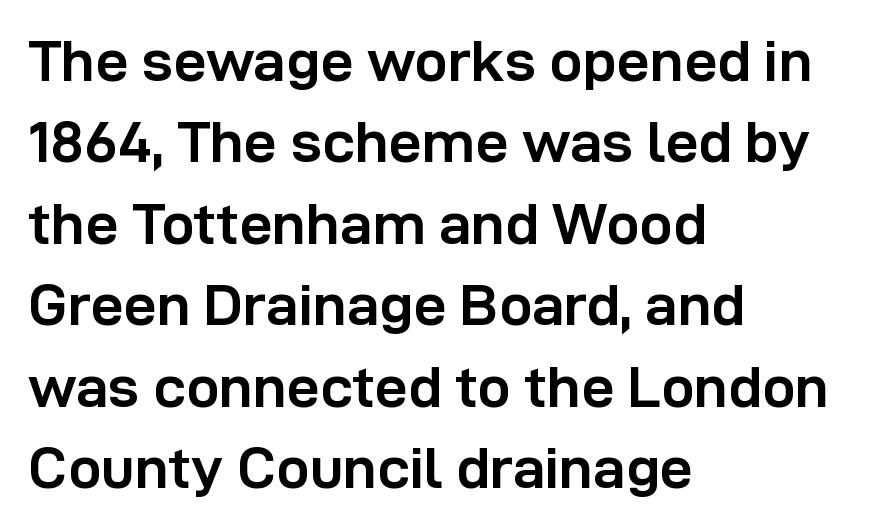
Typesetter's note: full bold, strokes at maximum text heaviness. The type sits square on the baseline with zero lean. A clean baseline with only descenders dipping below it. Spacing between characters is what you'd get straight out of the box. The line-height multiplier appears to be the usual default.
